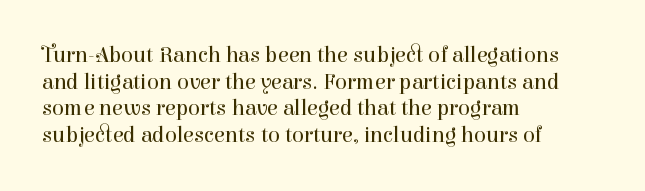
The face used here is rendered with its standard letterfit. The rag falls on the right side of this text block. The typeface has the unassuming heft of standard copy or less. Italic: no, the glyphs are upright roman.
